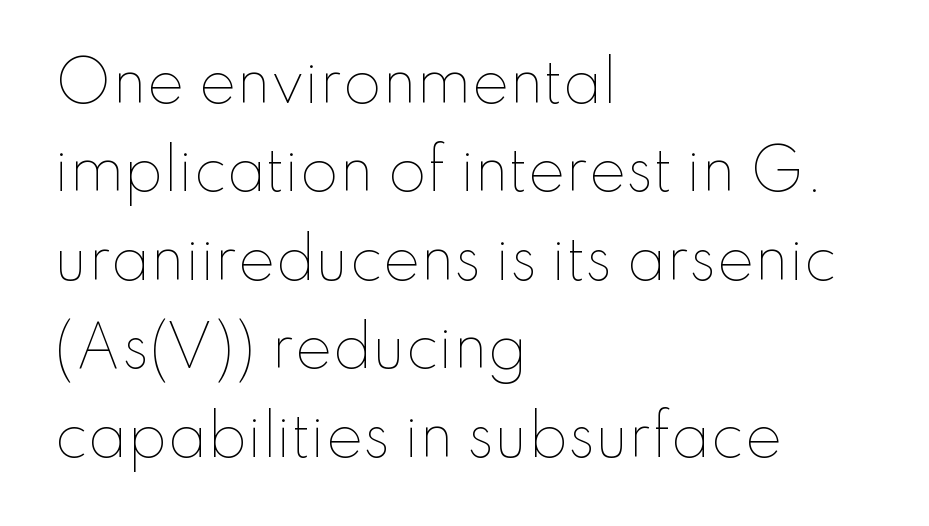
{"italic": "no", "bold": "no", "weight": "thin", "width": "normal", "stroke_contrast": "low", "x_height": "small", "monospaced": "no", "underline": "no", "align": "left", "line_spacing": "normal", "line_spacing_ratio": 1.58, "letter_spacing": "normal", "letter_spacing_em": 0.0, "glyph_px": 56}
